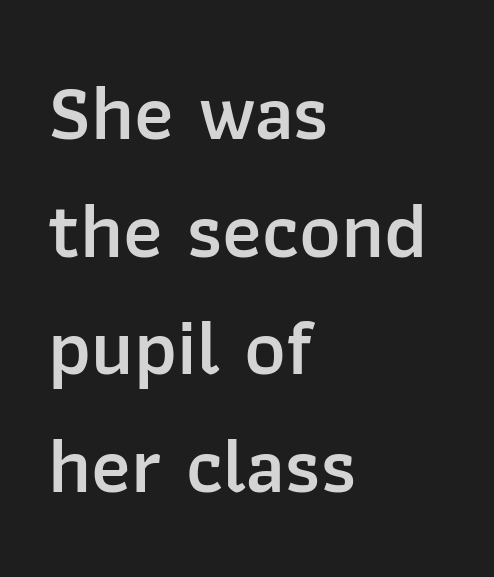
{"serif": "no", "italic": "no", "bold": "semi", "weight": "semibold", "width": "normal", "stroke_contrast": "low", "x_height": "medium", "monospaced": "no", "underline": "no", "align": "left", "line_spacing": "normal", "line_spacing_ratio": 1.49, "letter_spacing": "normal", "letter_spacing_em": 0.0, "glyph_px": 79}
